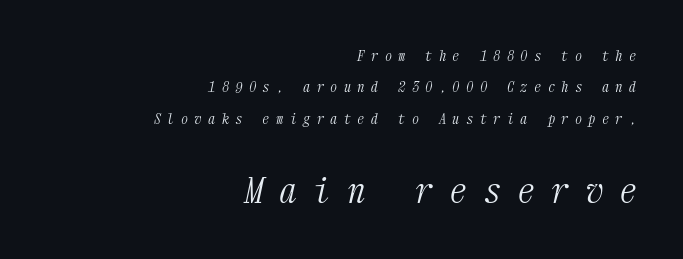
Does the leading feel generous? Absolutely, it's lavish. I'd call this a serif setting — the letters wear small feet. Is the type slanted? Yes — the strokes lean at a clear angle. Substantial extra tracking has been applied to these lines. Every character here occupies the same horizontal width, giving the sample a typewriter-like rhythm.
